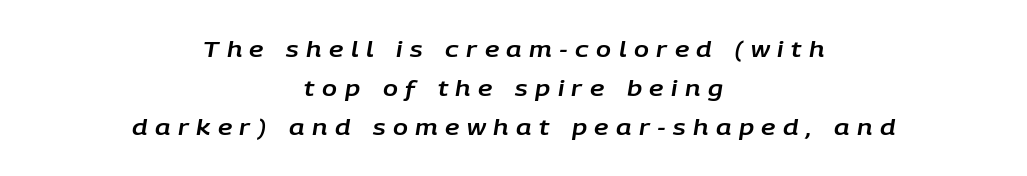
You could only call the tracking loose — the letters float apart. Is the block centered? Yes — each line is placed symmetrically about the middle. An italicized treatment has been applied to the whole sample. Only glyphs here, with clear space below each row.
